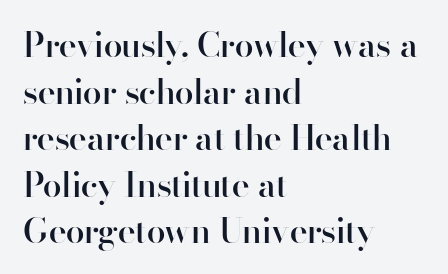
Q: Is the text bold? A: Semi-bold.
Q: Is the text italic (slanted)? A: No, it is upright.
Q: Is the typeface a serif or a sans-serif typeface? A: Sans-serif.
Q: Is the text underlined? A: No.
Q: How is the paragraph aligned? A: Left-aligned.
Q: Is the spacing between letters normal or unusually wide? A: Normal.
Q: Is the spacing between lines tight, normal or loose? A: Normal.
Q: Width (condensed, normal, or wide)? A: Normal.
Q: Stroke contrast? A: High.
Q: x-height? A: Small.
Q: Monospaced? A: No.
